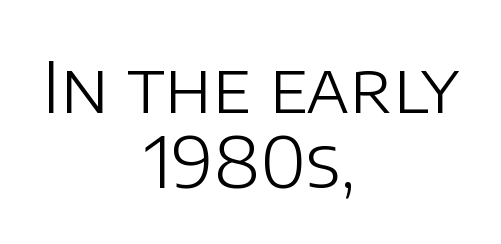
Between one letter and the next there's only the usual sliver of space. The type sits square on the baseline with zero lean. Horizontally, the lines are justified to the midpoint only. Varying glyph widths throughout — classic text-font behaviour.
